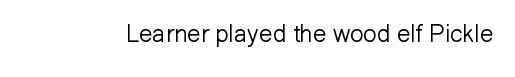
Only glyphs here, with clear space below each row. Notice how the stems are strictly vertical — no italics here. Between one letter and the next there's only the usual sliver of space. Is this a heavy cut? Hardly; it is regular or lighter.
